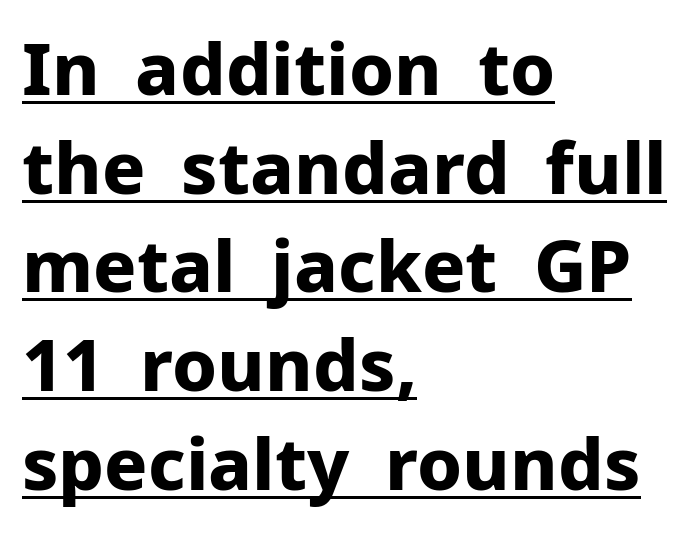
The image shows 72 px bold sans-serif type, upright; set left-aligned, normal line spacing (1.37x), normal letter spacing, underlined; low stroke contrast and a medium x-height.
